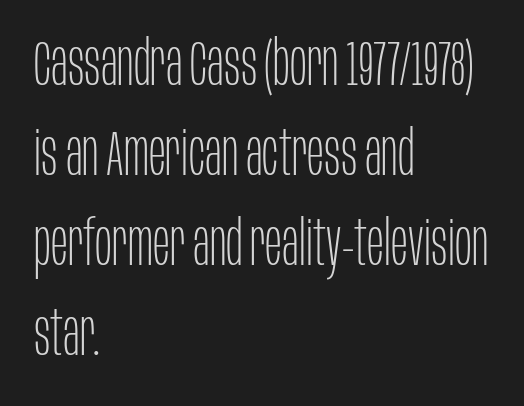
The image shows 63 px thin, condensed sans-serif type, upright; set left-aligned, normal line spacing (1.43x), normal letter spacing, not underlined; low stroke contrast and a large x-height.
